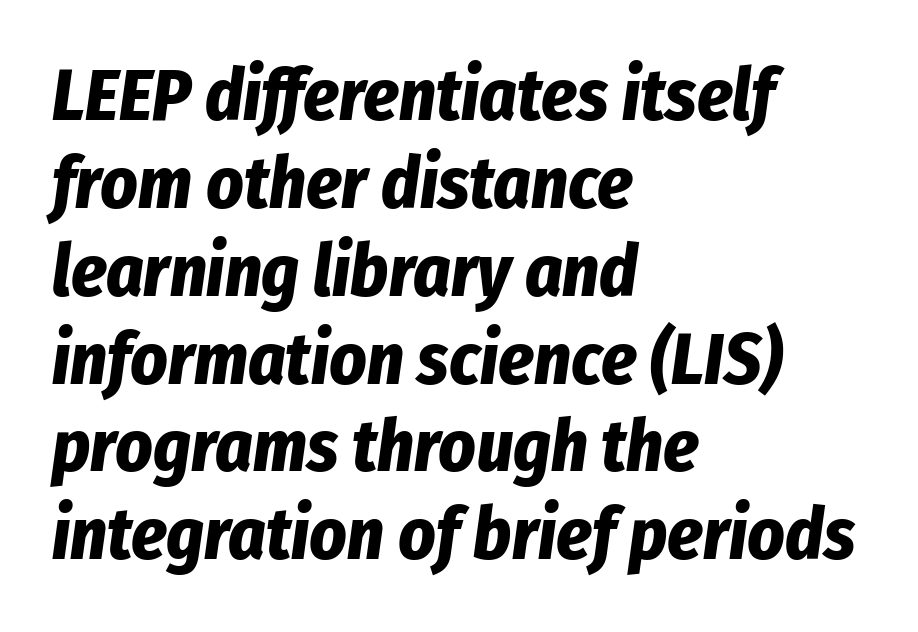
The image shows 72 px bold, condensed type, italic (leaning right); set left-aligned, line spacing 1.22x, normal letter spacing, not underlined; low stroke contrast and a medium x-height.
